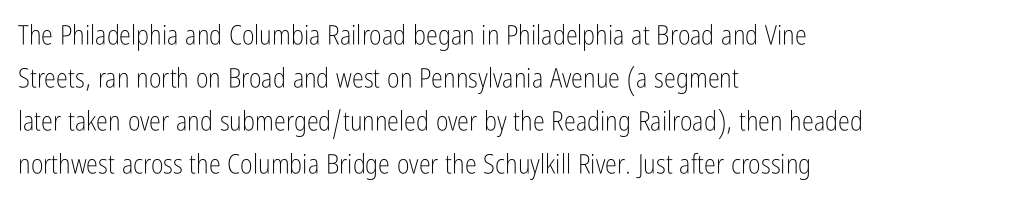
{"italic": "no", "bold": "no", "underline": "no", "align": "left", "line_spacing": "normal", "line_spacing_ratio": 1.59, "letter_spacing": "normal", "letter_spacing_em": 0.0, "glyph_px": 27}
